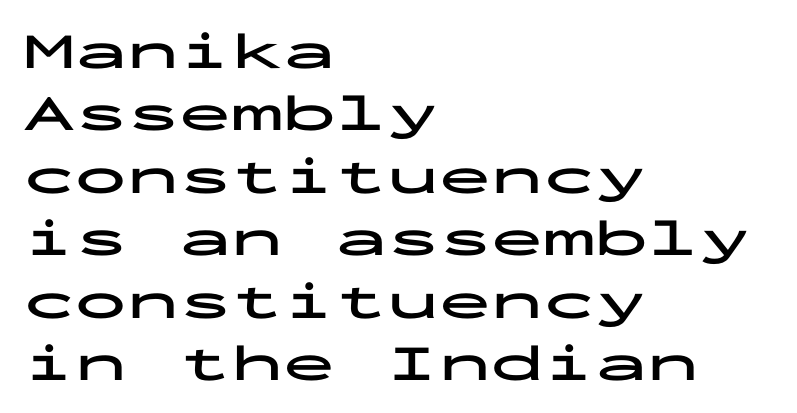
The image shows 52 px bold, wide sans-serif type, upright, monospaced; set left-aligned, line spacing 1.2x, normal letter spacing, not underlined; low stroke contrast and a medium x-height.
